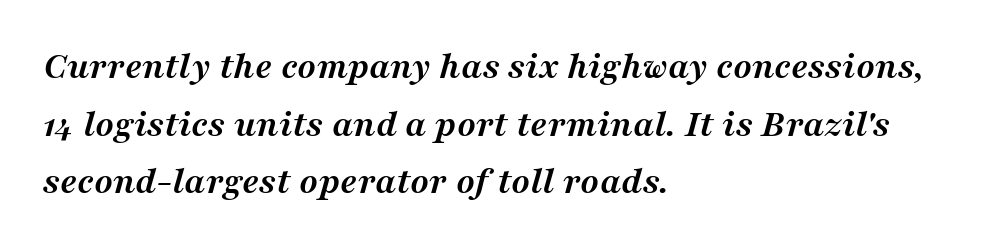
{"serif": "yes", "italic": "yes", "lean": "right", "slant_degrees": 16, "bold": "yes", "weight": "semibold", "width": "normal", "stroke_contrast": "medium", "x_height": "medium", "monospaced": "no", "underline": "no", "align": "left", "line_spacing": "normal", "line_spacing_ratio": 1.48, "letter_spacing": "normal", "letter_spacing_em": 0.0, "glyph_px": 39}
